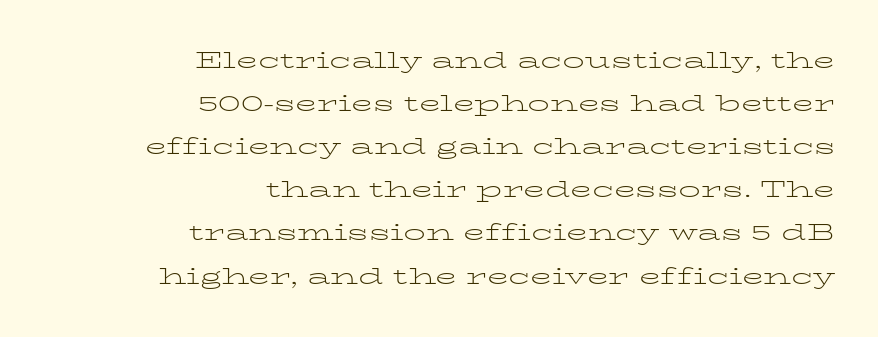
The image shows 22 px text type, upright; set right-aligned, loose line spacing (1.96x), normal letter spacing, not underlined.
